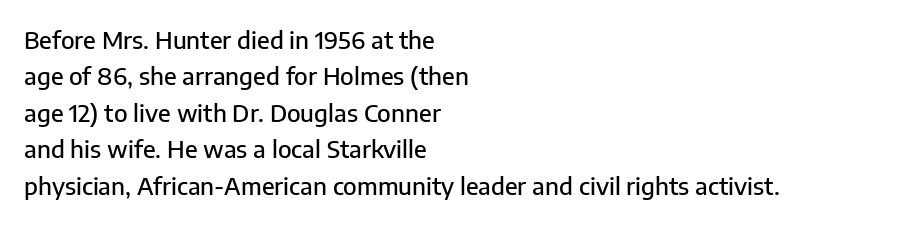
{"italic": "no", "underline": "no", "align": "left", "line_spacing": "normal", "line_spacing_ratio": 1.52, "letter_spacing": "normal", "letter_spacing_em": 0.0, "glyph_px": 24}
